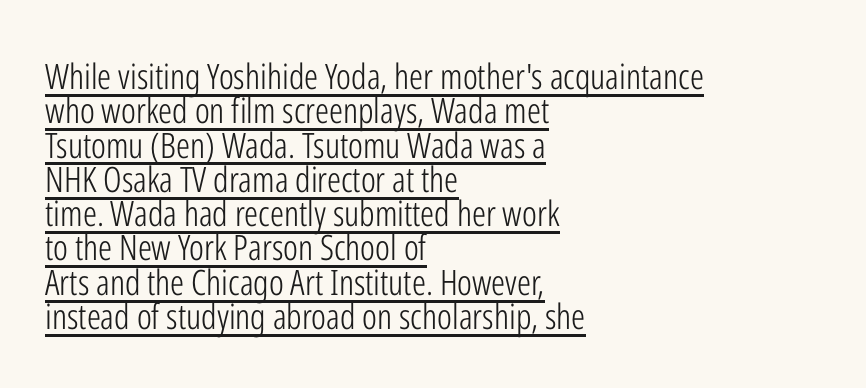
{"serif": "no", "italic": "no", "bold": "no", "weight": "light", "width": "condensed", "stroke_contrast": "low", "x_height": "medium", "monospaced": "no", "underline": "yes", "align": "left", "line_spacing": "tight", "line_spacing_ratio": 0.98, "letter_spacing": "normal", "letter_spacing_em": 0.0, "glyph_px": 35}
